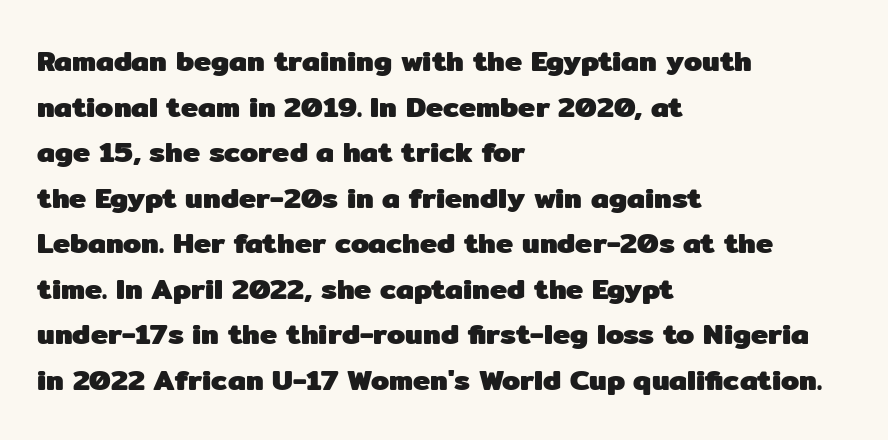
The rows are spaced the way most documents space them. The paragraph shown leans on its left margin. The line texture is even and compact thanks to regular tracking. In terms of weight, the rendering is a true, heavy bold. The space directly below the letters is spotless.
